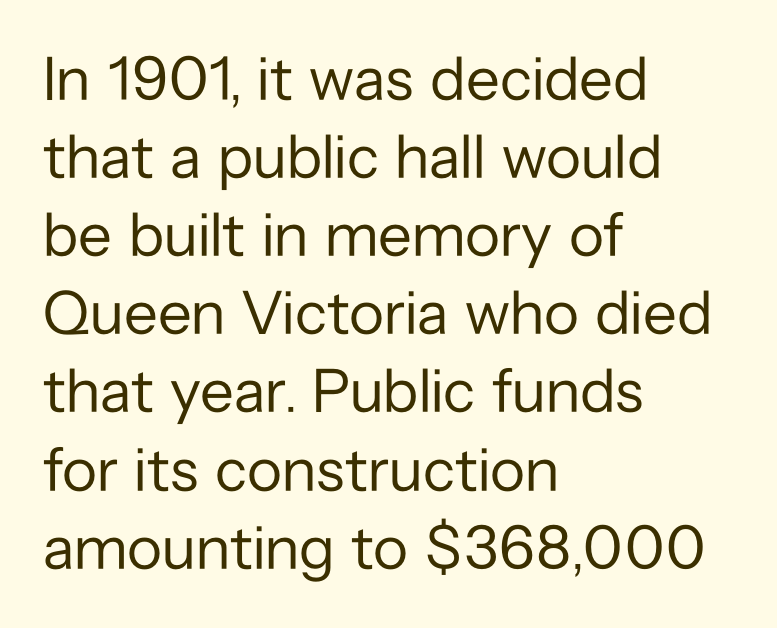
The image shows 62 px regular-weight sans-serif type, upright; set left-aligned, normal line spacing (1.26x), normal letter spacing, not underlined; low stroke contrast and a medium x-height.
